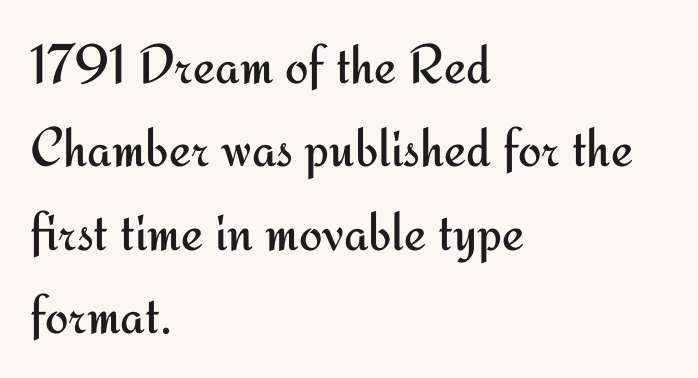
The image shows 56 px regular-weight sans-serif type, upright; set left-aligned, normal line spacing (1.49x), normal letter spacing, not underlined; medium stroke contrast and a small x-height.
